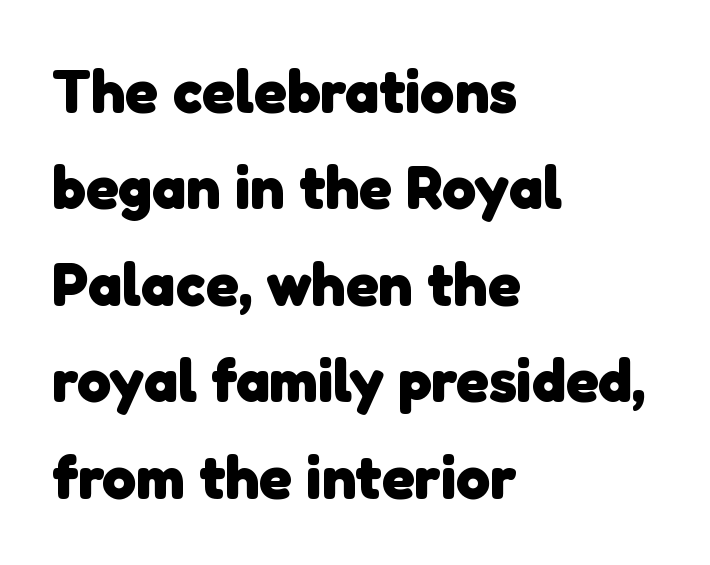
The image shows 61 px heavy sans-serif type; set left-aligned, normal line spacing (1.58x), normal letter spacing, not underlined; low stroke contrast and a medium x-height.
